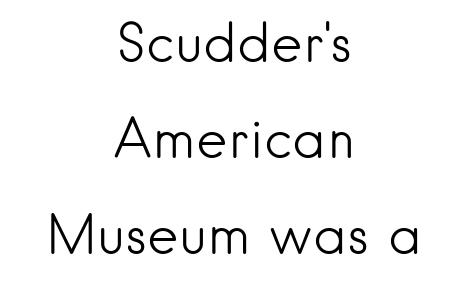
Q: Is the text bold? A: No.
Q: Is the text italic (slanted)? A: No, it is upright.
Q: Is the typeface a serif or a sans-serif typeface? A: Sans-serif.
Q: Is the text underlined? A: No.
Q: How is the paragraph aligned? A: Centered.
Q: Is the spacing between letters normal or unusually wide? A: Normal.
Q: Width (condensed, normal, or wide)? A: Normal.
Q: Stroke contrast? A: Low.
Q: x-height? A: Small.
Q: Monospaced? A: No.
